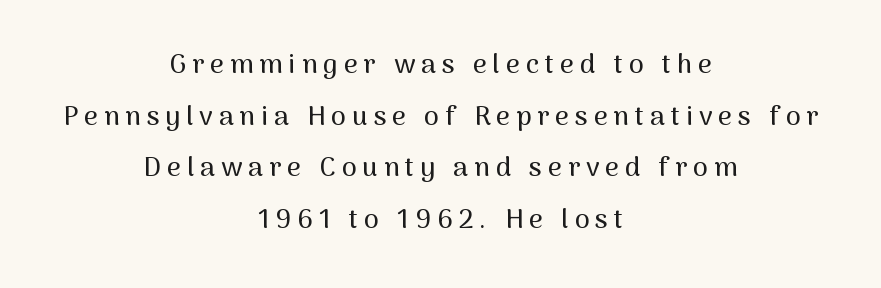
{"italic": "no", "underline": "no", "align": "center", "line_spacing": "loose", "line_spacing_ratio": 1.91, "letter_spacing": "wide", "letter_spacing_em": 0.22, "glyph_px": 27}
